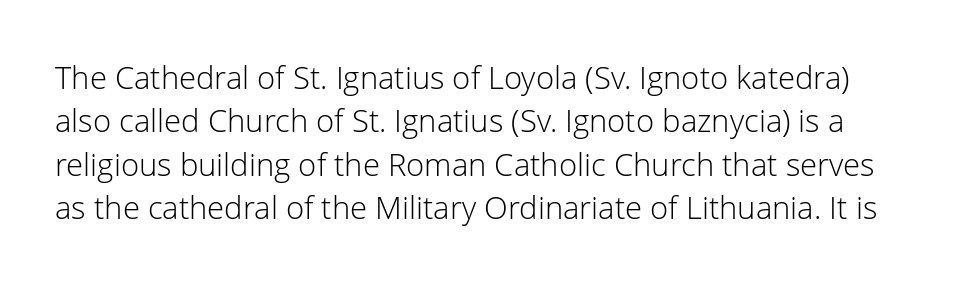
Q: Is the text bold? A: No.
Q: Is the text italic (slanted)? A: No, it is upright.
Q: Is the typeface a serif or a sans-serif typeface? A: Sans-serif.
Q: Is the text underlined? A: No.
Q: Is the spacing between letters normal or unusually wide? A: Normal.
Q: Is the spacing between lines tight, normal or loose? A: Normal.
Q: Width (condensed, normal, or wide)? A: Normal.
Q: Stroke contrast? A: Low.
Q: x-height? A: Medium.
Q: Monospaced? A: No.
